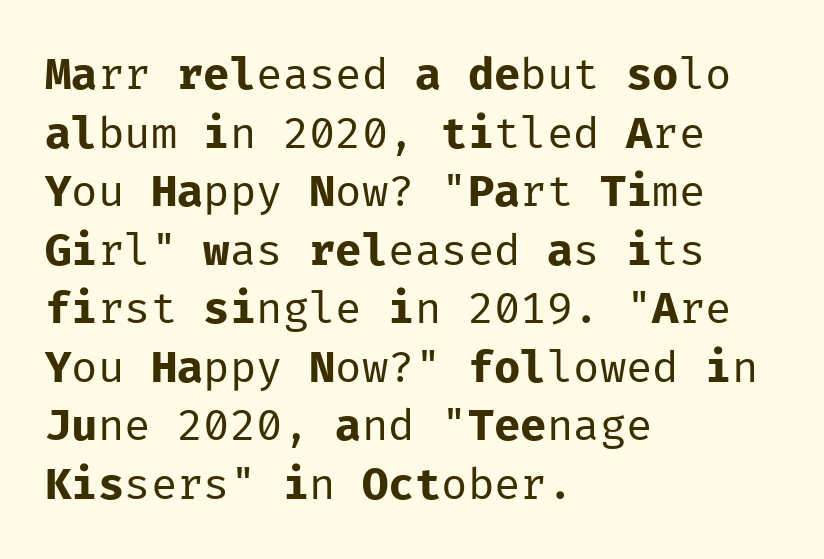
{"serif": "no", "italic": "no", "bold": "no", "weight": "regular", "width": "normal", "stroke_contrast": "low", "x_height": "medium", "monospaced": "yes", "underline": "no", "align": "left", "line_spacing": "normal", "line_spacing_ratio": 1.33, "letter_spacing": "normal", "letter_spacing_em": 0.0, "glyph_px": 44}
